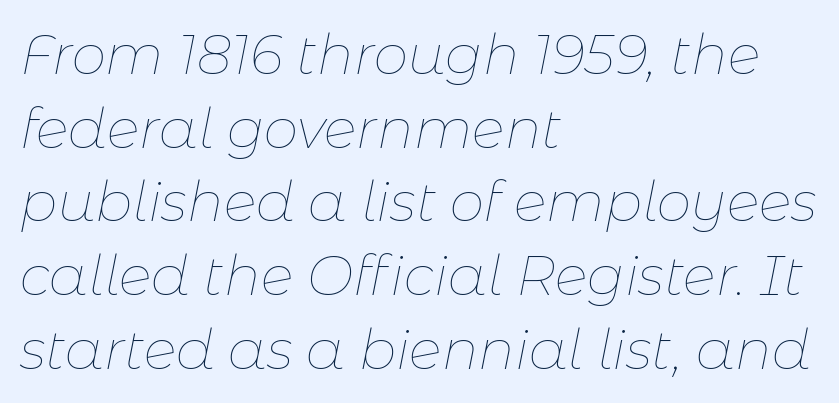
Q: Is the text bold? A: No.
Q: Is the text italic (slanted)? A: Yes, it leans right by about 11 degrees.
Q: Is the text underlined? A: No.
Q: How is the paragraph aligned? A: Left-aligned.
Q: Is the spacing between letters normal or unusually wide? A: Normal.
Q: Is the spacing between lines tight, normal or loose? A: Normal.
Q: Width (condensed, normal, or wide)? A: Normal.
Q: Stroke contrast? A: Low.
Q: x-height? A: Medium.
Q: Monospaced? A: No.
